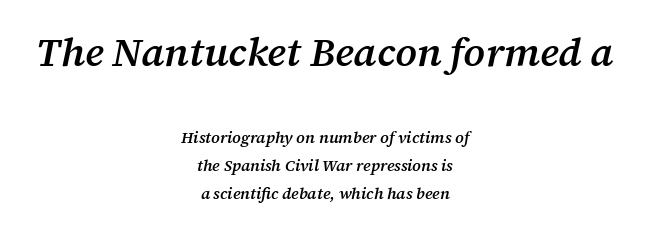
The image shows 40 px semibold serif type, italic (leaning right); set centered, line spacing 1.75x, normal letter spacing, not underlined; the first (top) block is 2.5x larger; medium stroke contrast and a medium x-height.
